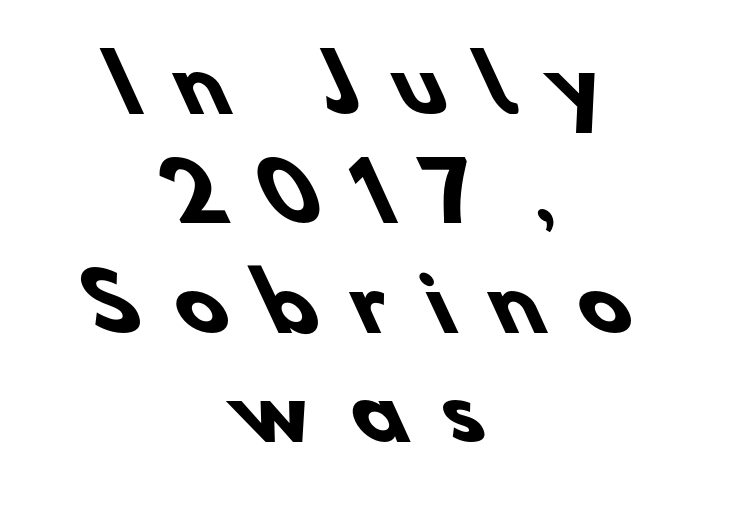
Inter-character spacing is expanded well beyond the font's built-in metrics. Interline gaps are of average width in this sample. These words are printed bold, with thick strokes throughout. Check where the strokes stop: nothing finishes them off — pure sans. The rag falls on both sides of this text block equally.
